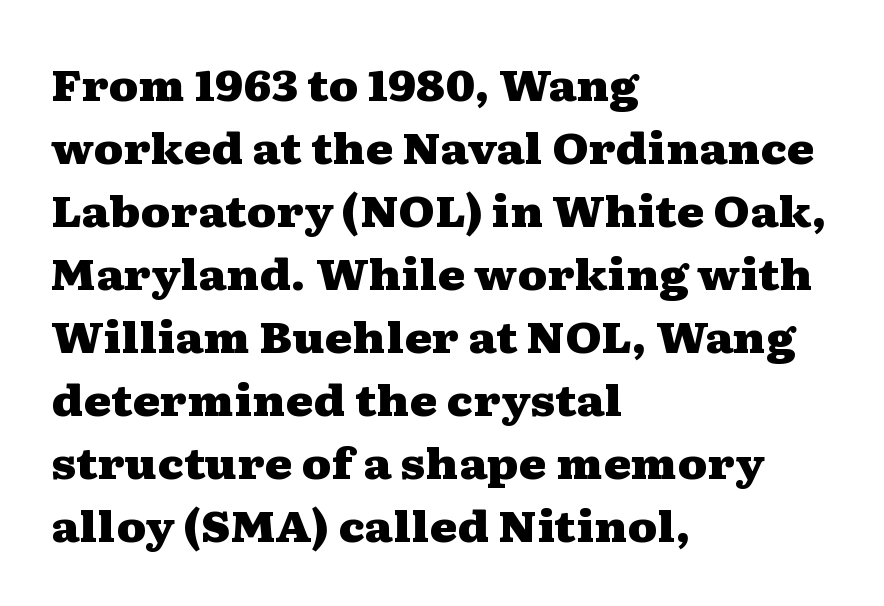
Q: Is the text bold? A: Yes.
Q: Is the text italic (slanted)? A: No, it is upright.
Q: Is the typeface a serif or a sans-serif typeface? A: Serif.
Q: Is the text underlined? A: No.
Q: How is the paragraph aligned? A: Left-aligned.
Q: Is the spacing between letters normal or unusually wide? A: Normal.
Q: Is the spacing between lines tight, normal or loose? A: Normal.
Q: Width (condensed, normal, or wide)? A: Wide.
Q: Stroke contrast? A: Medium.
Q: x-height? A: Medium.
Q: Monospaced? A: No.
